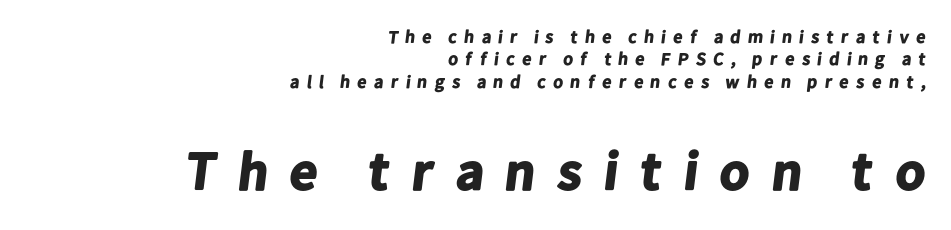
{"serif": "no", "bold": "yes", "weight": "bold", "width": "normal", "stroke_contrast": "low", "x_height": "medium", "monospaced": "no", "underline": "no", "align": "right", "line_spacing_ratio": 1.24, "letter_spacing": "wide", "letter_spacing_em": 0.34, "larger_block": "second", "size_ratio": 3.0, "glyph_px": 54}
